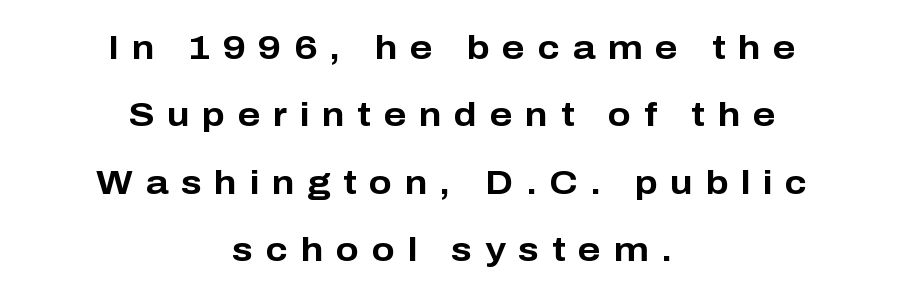
Descenders hang freely into open space. Ordinary non-slanted type is in use. This is sans-serif lettering, the kind often seen on screens and signage. Centered paragraph, ragged on both sides. You could only call the tracking loose — the letters float apart. A typesetter would call this proportional, since set widths differ per character.
